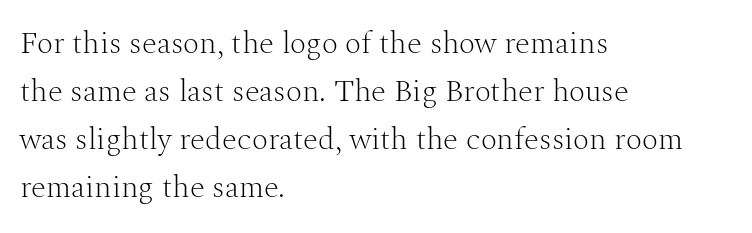
{"serif": "yes", "italic": "no", "bold": "no", "weight": "light", "width": "normal", "stroke_contrast": "medium", "x_height": "medium", "monospaced": "no", "underline": "no", "align": "left", "line_spacing": "normal", "line_spacing_ratio": 1.55, "letter_spacing": "normal", "letter_spacing_em": 0.0, "glyph_px": 31}
